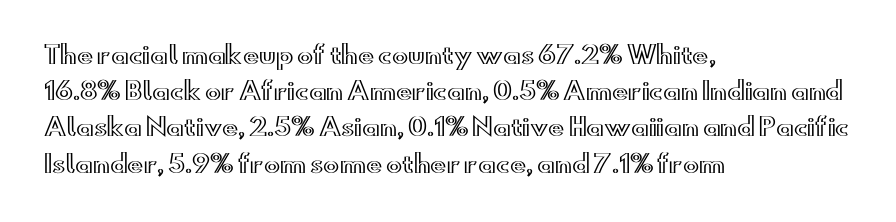
Q: Is the text italic (slanted)? A: No, it is upright.
Q: Is the text underlined? A: No.
Q: How is the paragraph aligned? A: Left-aligned.
Q: Is the spacing between letters normal or unusually wide? A: Normal.
Q: Is the spacing between lines tight, normal or loose? A: Normal.
